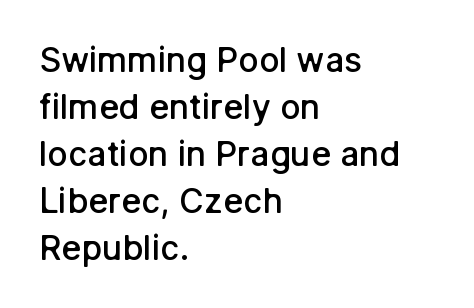
The passage shown is semibold, sitting just below true bold. The type is set solid horizontally, with unmodified tracking. Quick note: underline off. Posture: straight, roman, zero tilt. The face used here is a sans, in the tradition of grotesques and geometrics.
